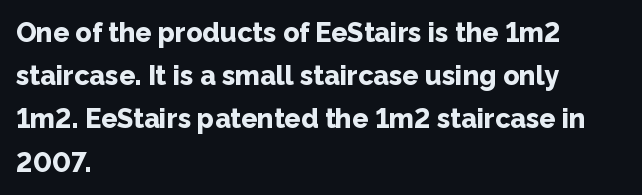
The image shows 27 px bold type, upright; set left-aligned, normal line spacing (1.6x), normal letter spacing, not underlined.
